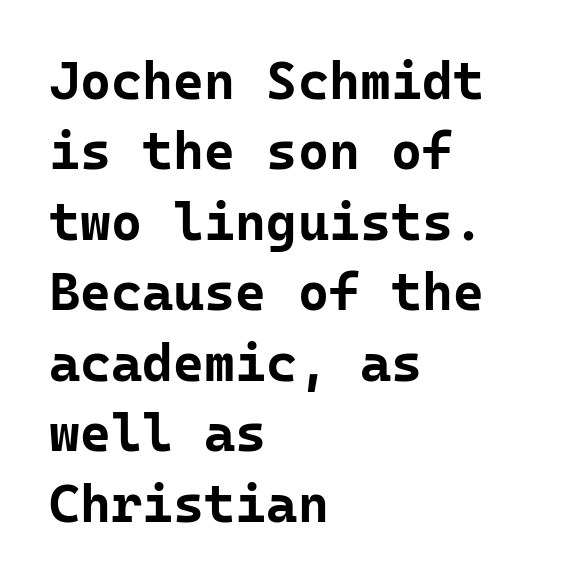
{"serif": "no", "italic": "no", "bold": "yes", "weight": "bold", "width": "normal", "stroke_contrast": "low", "x_height": "medium", "monospaced": "yes", "underline": "no", "align": "left", "line_spacing": "normal", "line_spacing_ratio": 1.33, "letter_spacing": "normal", "letter_spacing_em": 0.0, "glyph_px": 53}
